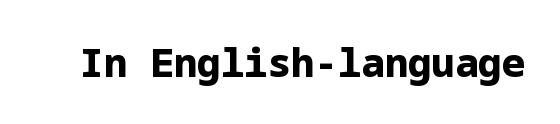
The image shows 39 px bold sans-serif type, upright; set normal letter spacing, not underlined; low stroke contrast and a medium x-height.
